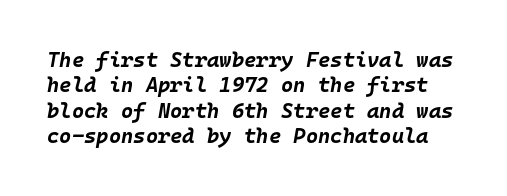
The image shows 21 px bold type, italic (leaning right); set line spacing 1.21x, normal letter spacing, not underlined.
